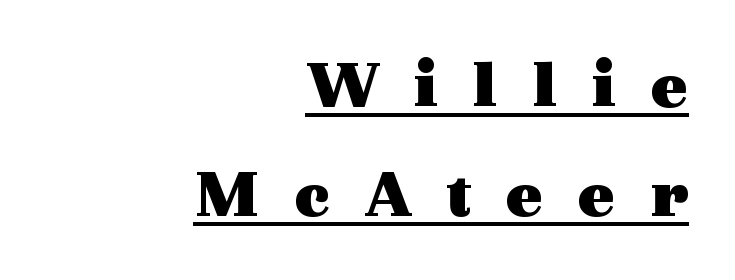
{"serif": "yes", "italic": "no", "bold": "yes", "weight": "heavy", "width": "wide", "x_height": "medium", "monospaced": "no", "underline": "yes", "align": "right", "line_spacing": "normal", "line_spacing_ratio": 1.58, "letter_spacing": "wide", "letter_spacing_em": 0.5, "glyph_px": 69}
